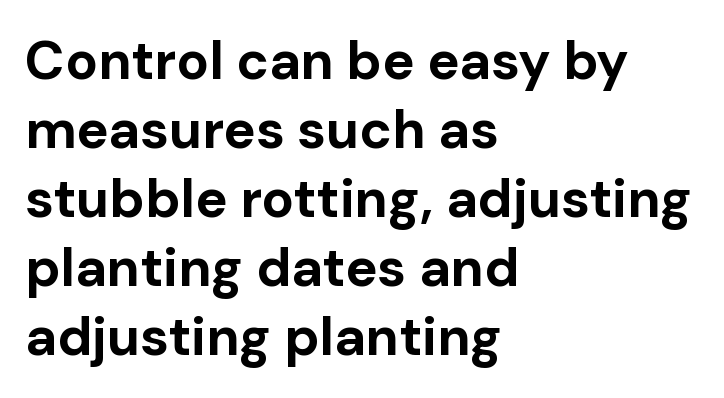
{"serif": "no", "italic": "no", "bold": "yes", "weight": "bold", "width": "normal", "stroke_contrast": "low", "x_height": "medium", "monospaced": "no", "underline": "no", "align": "left", "line_spacing": "normal", "line_spacing_ratio": 1.28, "letter_spacing": "normal", "letter_spacing_em": 0.0, "glyph_px": 54}
